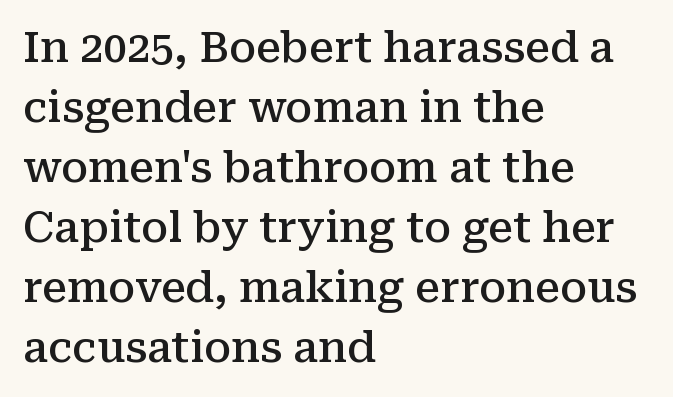
{"serif": "yes", "italic": "no", "bold": "semi", "weight": "semibold", "width": "normal", "stroke_contrast": "medium", "x_height": "medium", "monospaced": "no", "underline": "no", "align": "left", "line_spacing": "normal", "line_spacing_ratio": 1.43, "letter_spacing": "normal", "letter_spacing_em": 0.0, "glyph_px": 42}
